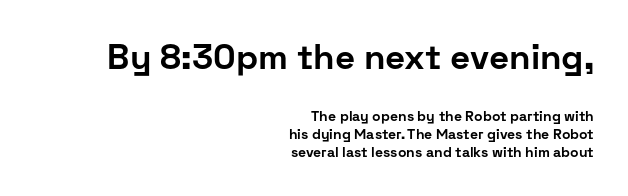
Look at the tracking — it's just the regular setting, nothing added. Casual observation: everything's shoved over to the right. The gap between lines stays unmarked. Regarding leading, the lines here are spaced in the standard way. This layout puts the oversized block above and the modest block below.
